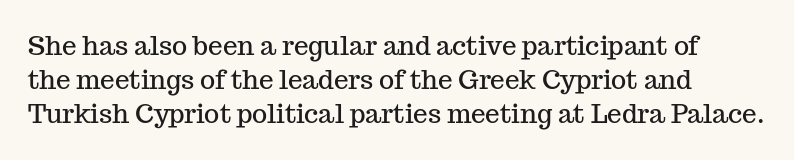
{"italic": "no", "underline": "no", "align": "left", "line_spacing": "normal", "line_spacing_ratio": 1.31, "letter_spacing": "normal", "letter_spacing_em": 0.0, "glyph_px": 26}
